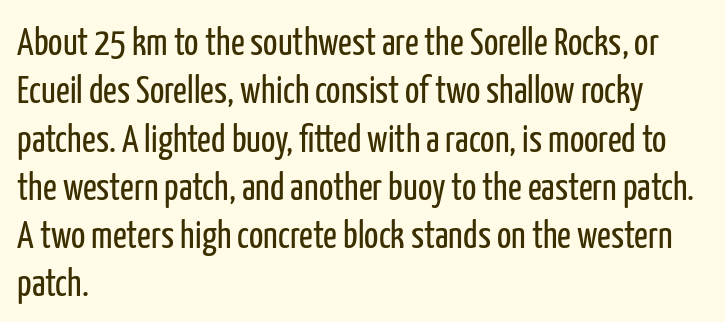
The image shows 38 px regular-weight, condensed sans-serif type, upright; set left-aligned, normal line spacing (1.27x), normal letter spacing, not underlined; low stroke contrast and a medium x-height.
